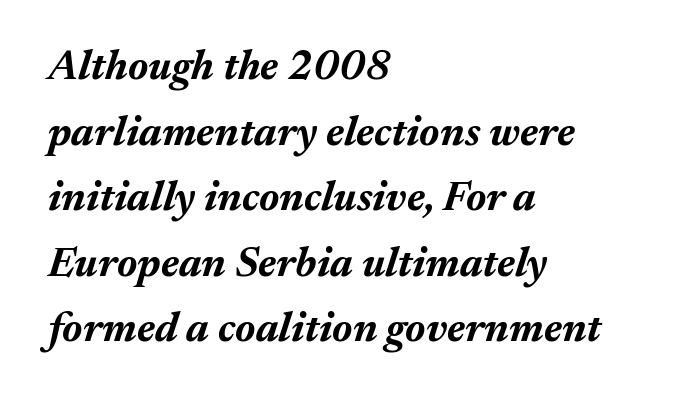
{"italic": "yes", "lean": "right", "slant_degrees": 17, "bold": "yes", "weight": "bold", "width": "normal", "stroke_contrast": "medium", "x_height": "medium", "monospaced": "no", "underline": "no", "align": "left", "line_spacing": "normal", "line_spacing_ratio": 1.56, "letter_spacing": "normal", "letter_spacing_em": 0.0, "glyph_px": 42}
